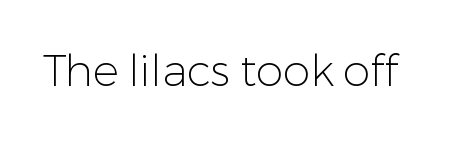
{"serif": "no", "italic": "no", "bold": "no", "weight": "light", "width": "normal", "stroke_contrast": "low", "x_height": "medium", "monospaced": "no", "underline": "no", "letter_spacing": "normal", "letter_spacing_em": 0.0, "glyph_px": 44}
